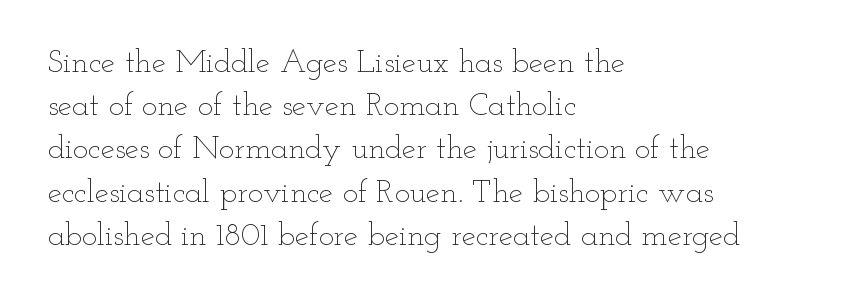
Q: Is the text bold? A: No.
Q: Is the text italic (slanted)? A: No, it is upright.
Q: Is the text underlined? A: No.
Q: How is the paragraph aligned? A: Left-aligned.
Q: Is the spacing between letters normal or unusually wide? A: Normal.
Q: Is the spacing between lines tight, normal or loose? A: Normal.
Q: Width (condensed, normal, or wide)? A: Wide.
Q: Stroke contrast? A: Low.
Q: x-height? A: Small.
Q: Monospaced? A: No.
